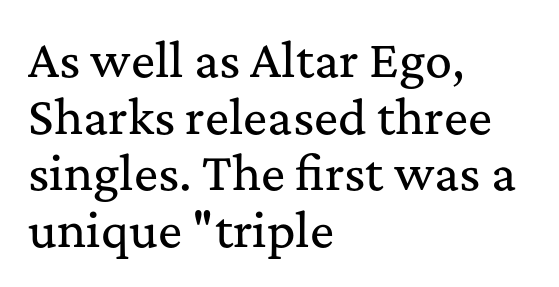
{"serif": "yes", "italic": "no", "width": "normal", "stroke_contrast": "medium", "x_height": "medium", "monospaced": "no", "underline": "no", "align": "left", "line_spacing": "normal", "line_spacing_ratio": 1.26, "letter_spacing": "normal", "letter_spacing_em": 0.0, "glyph_px": 45}
